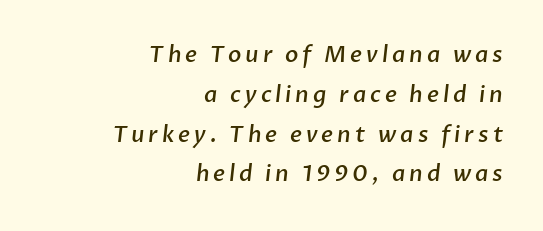
Each line ends at the same right margin while the left side varies. The glyphs have the mass of a demibold cut, below bold. The words here are not underlined.
